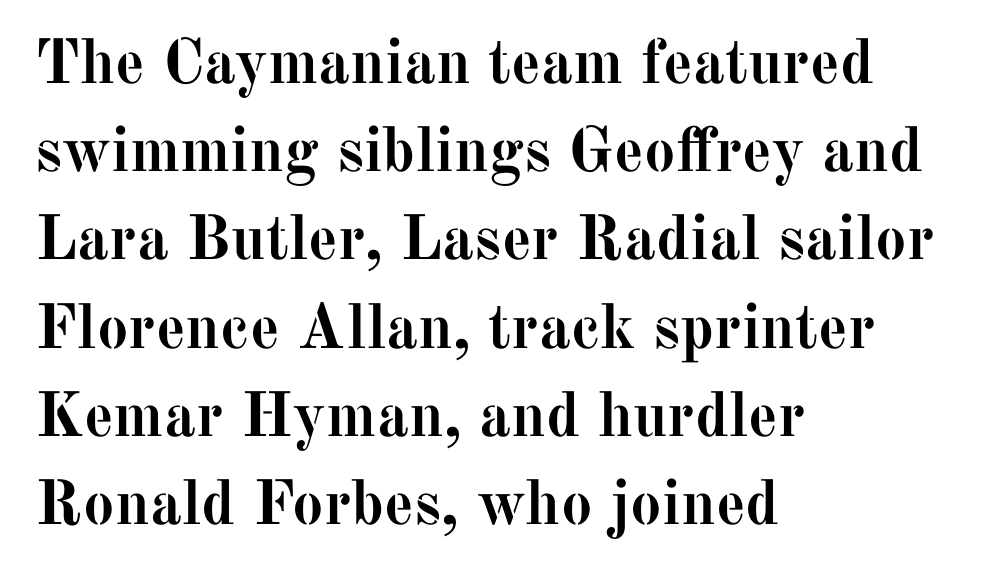
The image shows 63 px semibold serif type, upright; set left-aligned, normal line spacing (1.4x), normal letter spacing, not underlined; medium stroke contrast and a medium x-height.
